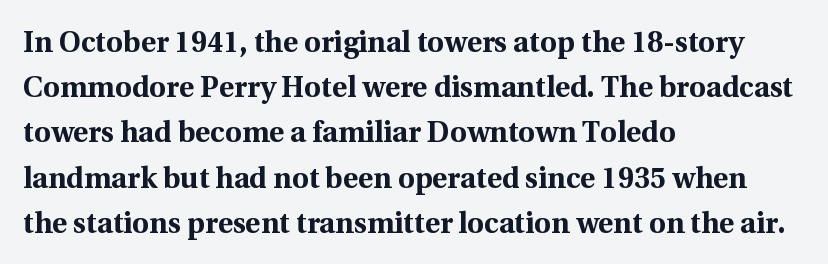
Q: Is the text bold? A: Yes.
Q: Is the text italic (slanted)? A: No, it is upright.
Q: Is the typeface a serif or a sans-serif typeface? A: Serif.
Q: Is the text underlined? A: No.
Q: How is the paragraph aligned? A: Left-aligned.
Q: Is the spacing between letters normal or unusually wide? A: Normal.
Q: Is the spacing between lines tight, normal or loose? A: Normal.
Q: Width (condensed, normal, or wide)? A: Normal.
Q: x-height? A: Medium.
Q: Monospaced? A: No.
